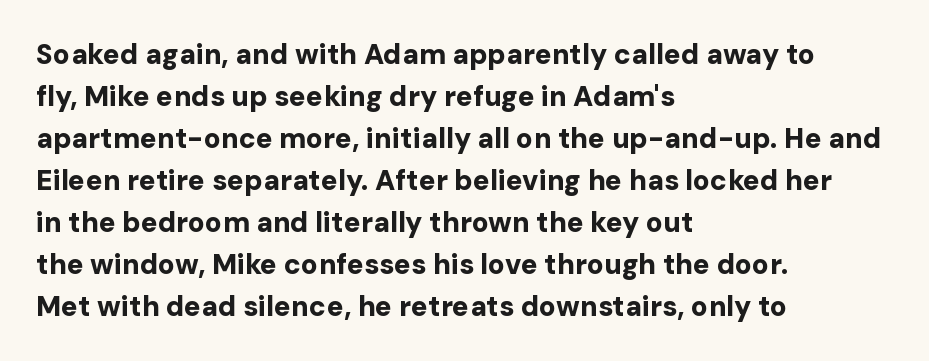
The baseline area is clear. In terms of letterspacing, this is plain default setting. Short and long lines alike share a common starting point at left. This block has exactly the height ordinary leading produces. Posture: vertical.
